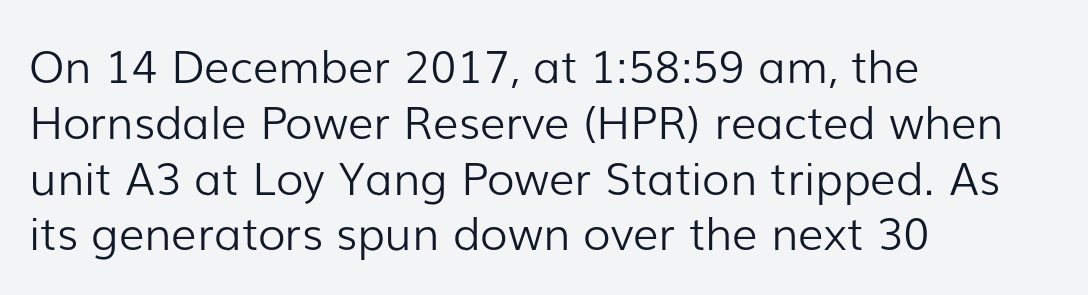
The image shows 45 px light sans-serif type, upright; set left-aligned, line spacing 1.24x, normal letter spacing, not underlined; low stroke contrast and a medium x-height.
